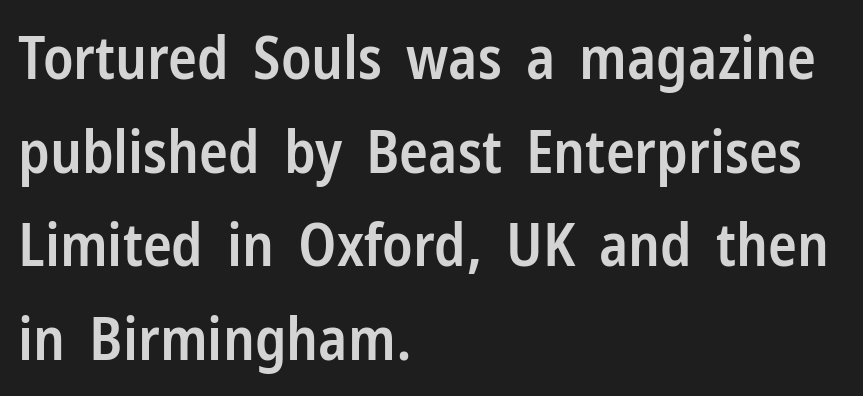
The image shows 60 px semibold, condensed sans-serif type, upright; set left-aligned, normal line spacing (1.56x), normal letter spacing, not underlined; low stroke contrast and a medium x-height.
